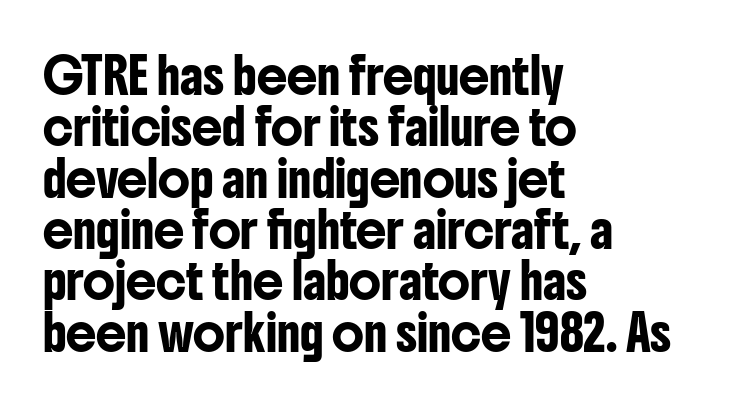
{"serif": "no", "italic": "no", "width": "condensed", "stroke_contrast": "low", "x_height": "medium", "monospaced": "no", "underline": "no", "align": "left", "line_spacing": "normal", "line_spacing_ratio": 1.51, "letter_spacing": "normal", "letter_spacing_em": 0.0, "glyph_px": 34}
